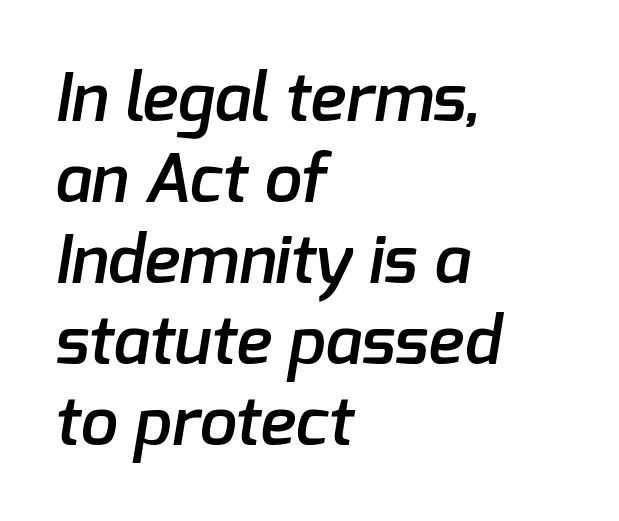
Q: Is the text bold? A: Semi-bold.
Q: Is the typeface a serif or a sans-serif typeface? A: Sans-serif.
Q: Is the text underlined? A: No.
Q: How is the paragraph aligned? A: Left-aligned.
Q: Is the spacing between letters normal or unusually wide? A: Normal.
Q: Width (condensed, normal, or wide)? A: Normal.
Q: Stroke contrast? A: Low.
Q: x-height? A: Medium.
Q: Monospaced? A: No.
